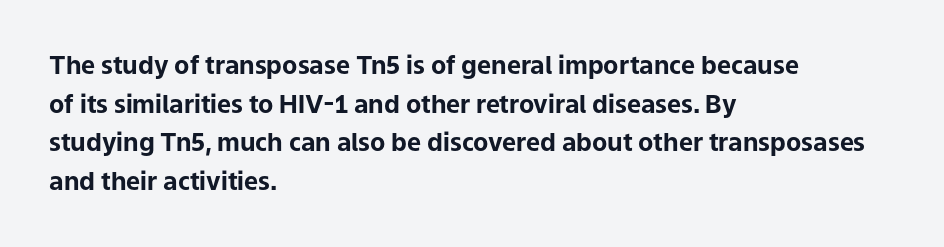
Q: Is the text bold? A: Yes.
Q: Is the text italic (slanted)? A: No, it is upright.
Q: Is the text underlined? A: No.
Q: How is the paragraph aligned? A: Left-aligned.
Q: Is the spacing between letters normal or unusually wide? A: Normal.
Q: Is the spacing between lines tight, normal or loose? A: Normal.
